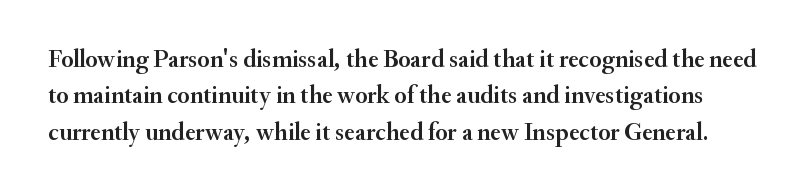
{"italic": "no", "underline": "no", "line_spacing": "normal", "line_spacing_ratio": 1.46, "letter_spacing": "normal", "letter_spacing_em": 0.0, "glyph_px": 25}
